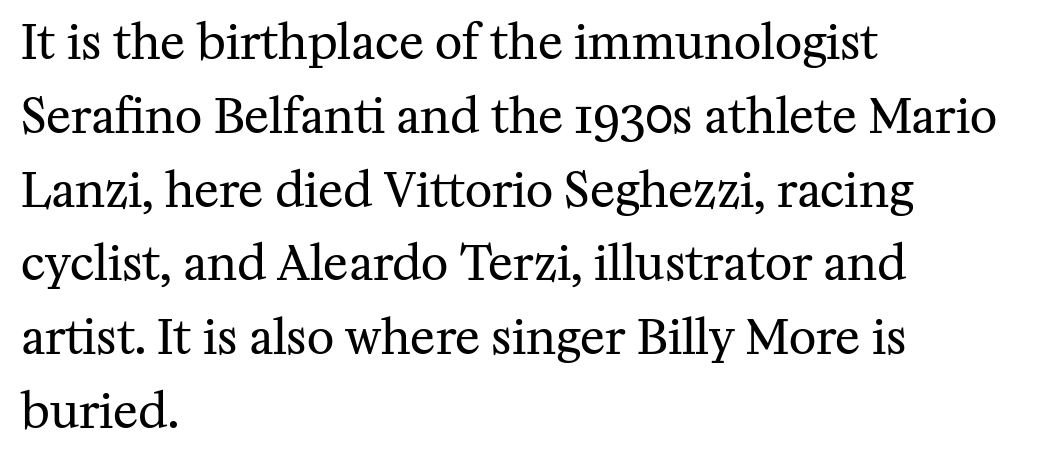
The axis of the letterforms is exactly vertical. Stroke thickness stays within the range of a standard reading face or lighter. This sample uses a serif face. Each letter keeps its own natural width here, so spacing adapts to shape. Underline: absent. Observe the ordinary spacing: letters are neighbours, not strangers.
